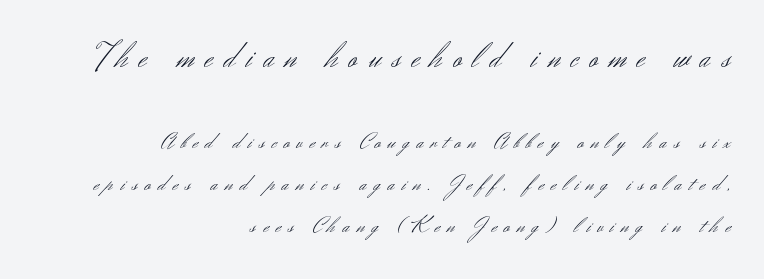
Q: Is the text bold? A: No.
Q: Is the text italic (slanted)? A: Yes.
Q: Is the typeface a serif or a sans-serif typeface? A: Sans-serif.
Q: Is the text underlined? A: No.
Q: How is the paragraph aligned? A: Right-aligned.
Q: Is the spacing between letters normal or unusually wide? A: Unusually wide.
Q: Which block of text is set in a larger size, the first (top) or the second (bottom)? A: The first (top) one.
Q: Width (condensed, normal, or wide)? A: Normal.
Q: Stroke contrast? A: Medium.
Q: x-height? A: Small.
Q: Monospaced? A: No.
